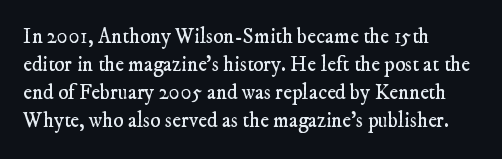
{"bold": "no", "underline": "no", "align": "left", "line_spacing": "normal", "line_spacing_ratio": 1.34, "letter_spacing": "normal", "letter_spacing_em": 0.0, "glyph_px": 21}
